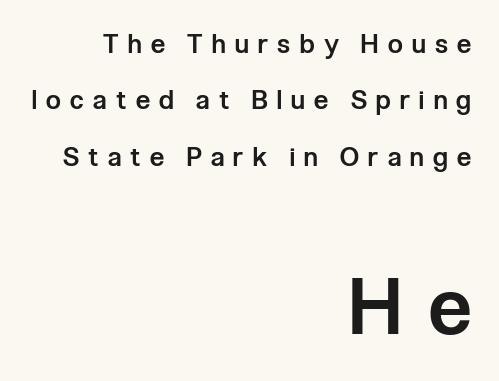
The image shows 78 px semibold, condensed sans-serif type, upright; set right-aligned, loose line spacing (2.17x), unusually wide letter spacing (+0.36 em), not underlined; the second (bottom) block is 3.0x larger; low stroke contrast and a medium x-height.
